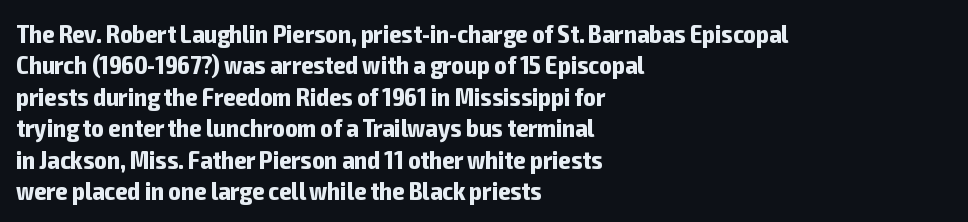
Q: Is the text bold? A: Yes.
Q: Is the text italic (slanted)? A: No, it is upright.
Q: Is the text underlined? A: No.
Q: How is the paragraph aligned? A: Left-aligned.
Q: Is the spacing between letters normal or unusually wide? A: Normal.
